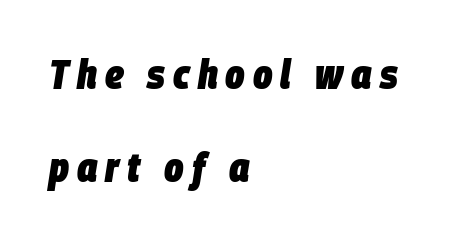
The image shows 41 px heavy, condensed type, italic (leaning right); set left-aligned, loose line spacing (2.27x), not underlined; low stroke contrast and a large x-height.
